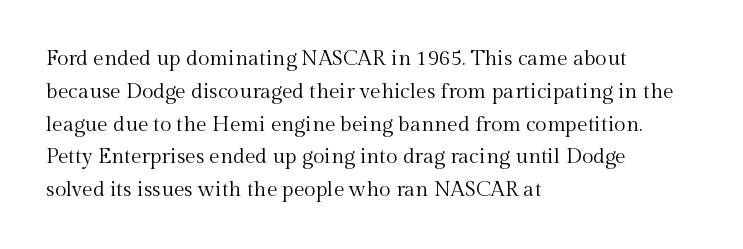
Upright lettering throughout. The rows are spaced the way most documents space them. These lines stack with their left ends in a neat column. The space beneath each line is pristine and unruled. This sample uses plain, unmodified letter spacing. Stem width sits at or under what a default text font uses.
